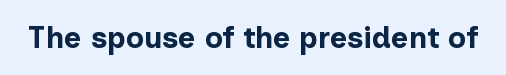
{"serif": "no", "italic": "no", "bold": "yes", "weight": "bold", "width": "normal", "stroke_contrast": "low", "x_height": "medium", "monospaced": "no", "underline": "no", "letter_spacing": "normal", "letter_spacing_em": 0.0, "glyph_px": 30}
